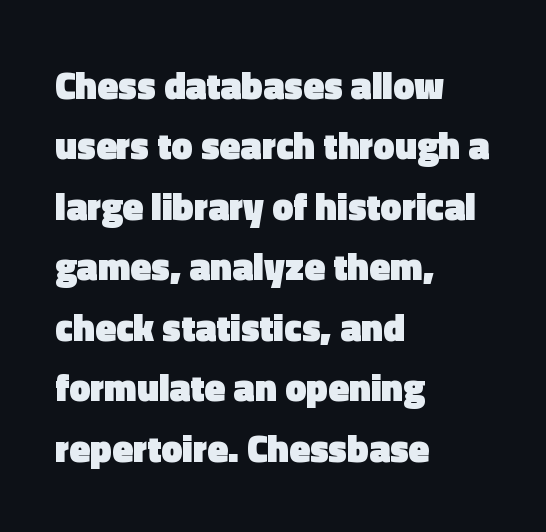
Rows of type keep a routine distance in the vertical direction. Does the type have serifs? No, each stem ends abruptly. The rendering keeps characters at their native spacing. Looks like regular typesetting: each glyph gets only the width it needs. Alignment: flush left. It's the straight-up-and-down kind of type.
